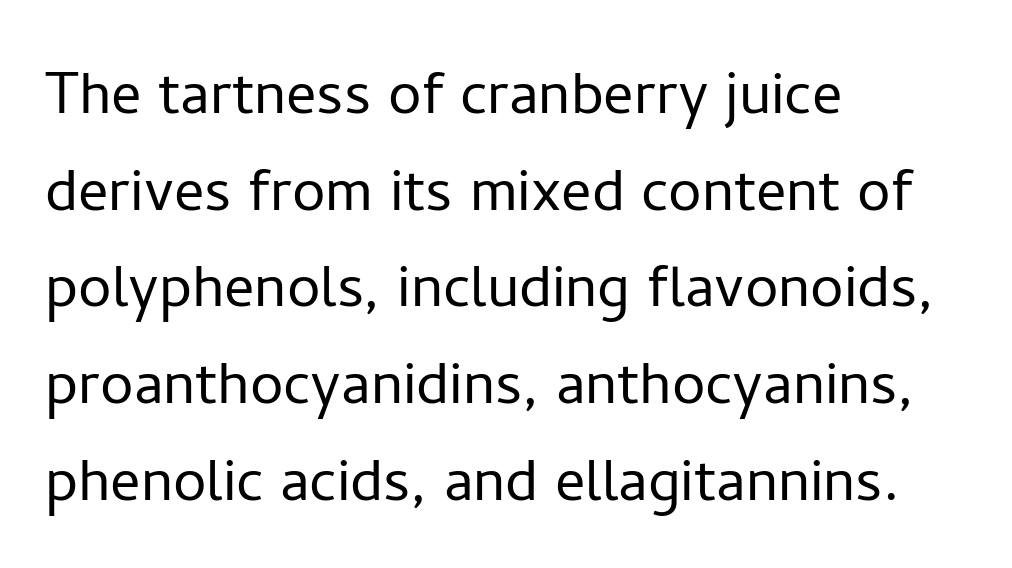
Q: Is the text bold? A: No.
Q: Is the text italic (slanted)? A: No, it is upright.
Q: Is the typeface a serif or a sans-serif typeface? A: Sans-serif.
Q: Is the text underlined? A: No.
Q: How is the paragraph aligned? A: Left-aligned.
Q: Is the spacing between letters normal or unusually wide? A: Normal.
Q: Is the spacing between lines tight, normal or loose? A: Normal.
Q: Width (condensed, normal, or wide)? A: Normal.
Q: Stroke contrast? A: Low.
Q: x-height? A: Medium.
Q: Monospaced? A: No.
